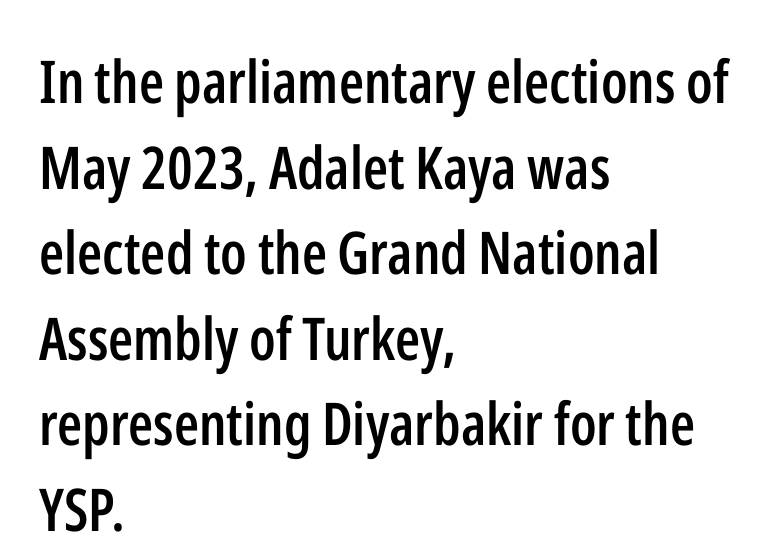
Plain, unruled lines of type. Type style note: lacks serifs. The letters advance in unequal steps, a hallmark of proportional type. Regular leading.
